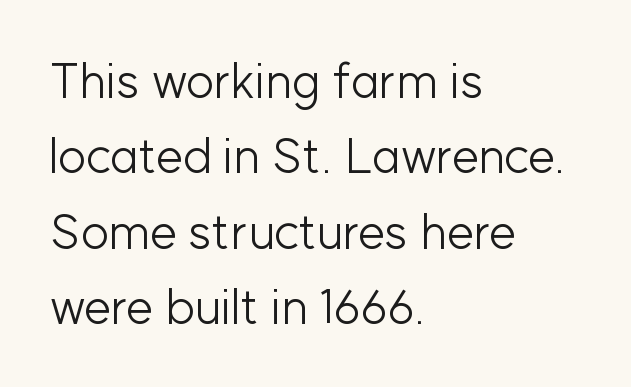
{"serif": "no", "italic": "no", "bold": "no", "weight": "light", "width": "normal", "stroke_contrast": "low", "x_height": "medium", "monospaced": "no", "underline": "no", "align": "left", "line_spacing": "normal", "line_spacing_ratio": 1.54, "letter_spacing": "normal", "letter_spacing_em": 0.0, "glyph_px": 49}
